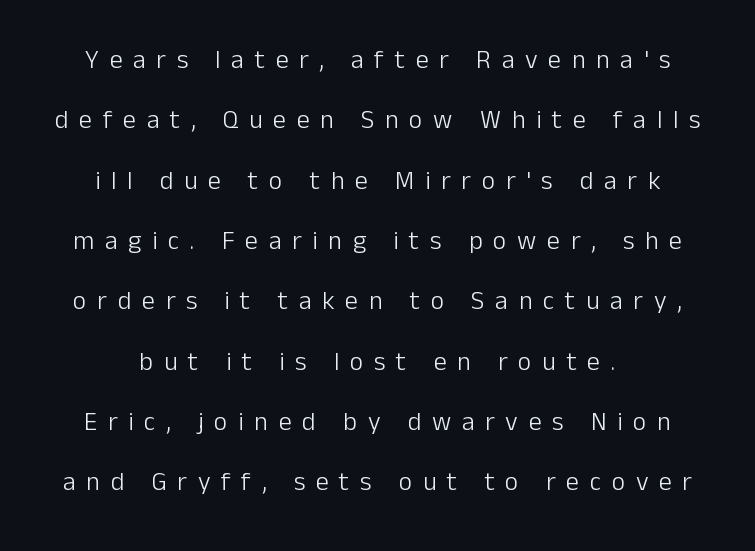
Honestly, there is no underline to notice here at all. The compositor balanced each line on the midline. The strokes are not fattened; the text isn't bold. Loosely led — the rows are spread out. This is the regular roman posture of the typeface. The horizontal fit of the characters is loose and conspicuously gappy.
